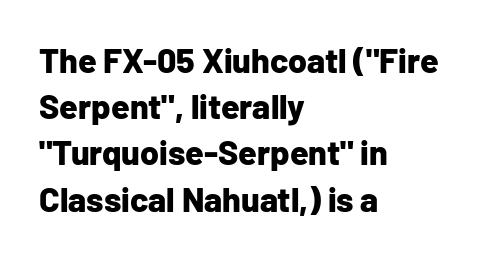
The image shows 34 px bold sans-serif type, upright; set left-aligned, normal line spacing (1.36x), normal letter spacing, not underlined; low stroke contrast and a medium x-height.
